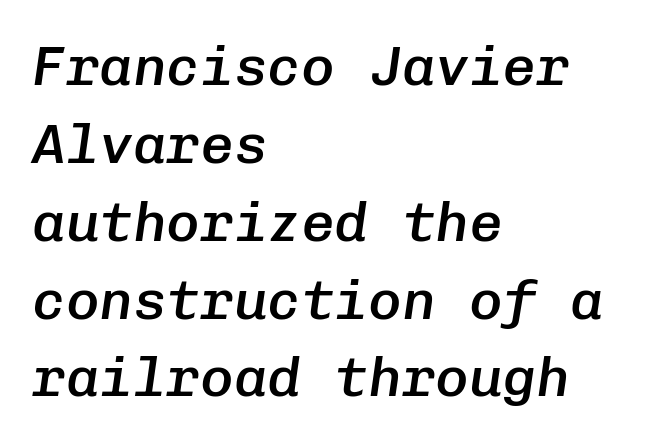
This sample is left-justified, so line endings fall wherever the words run out. Italic? Definitely — the glyphs are oblique. The characters look somewhat weighty, a semibold short of true bold. The gap between lines stays unmarked. Does extra space separate the letters? No, they use regular spacing. The rendering uses typewriter-style spacing with identical character cells.
